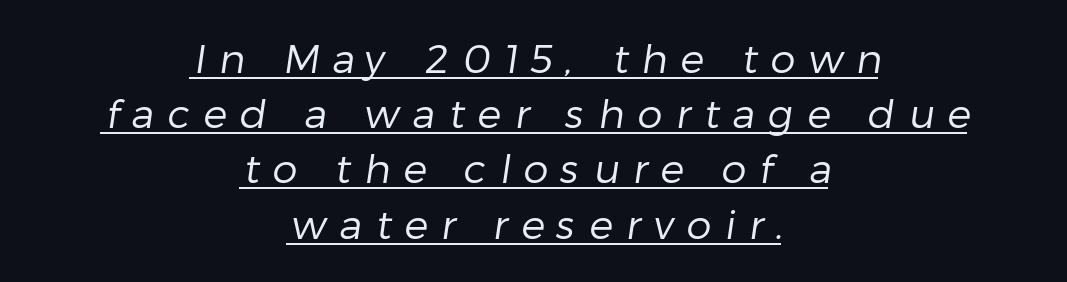
The image shows 40 px regular-weight sans-serif type; set centered, normal line spacing (1.38x), unusually wide letter spacing (+0.33 em), underlined; low stroke contrast and a medium x-height.
